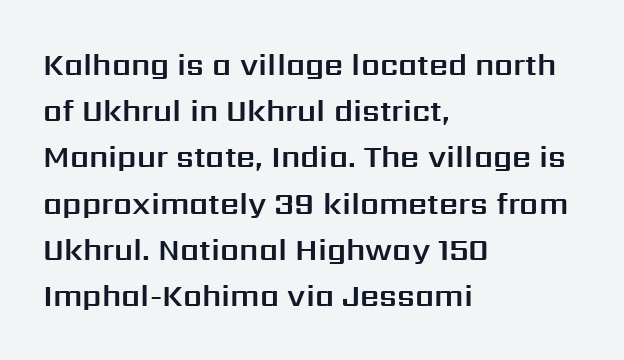
Q: Is the text italic (slanted)? A: No, it is upright.
Q: Is the typeface a serif or a sans-serif typeface? A: Sans-serif.
Q: Is the text underlined? A: No.
Q: How is the paragraph aligned? A: Left-aligned.
Q: Is the spacing between letters normal or unusually wide? A: Normal.
Q: Is the spacing between lines tight, normal or loose? A: Normal.
Q: Width (condensed, normal, or wide)? A: Normal.
Q: Stroke contrast? A: Medium.
Q: x-height? A: Medium.
Q: Monospaced? A: No.
